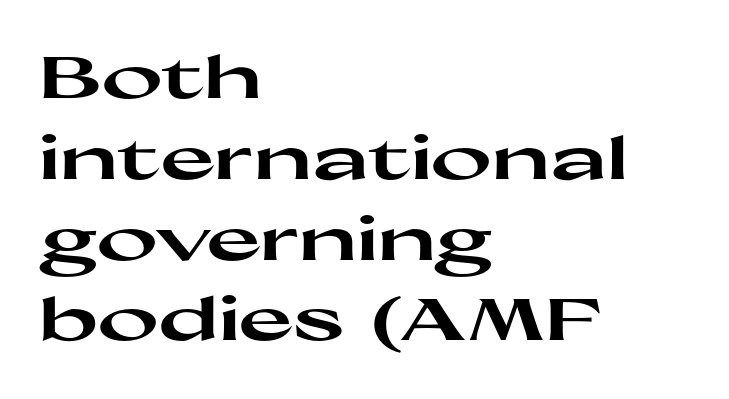
The line texture is even and compact thanks to regular tracking. Varying glyph widths throughout — classic text-font behaviour. The vertical gap from one line to the next is medium. Underline: absent.
